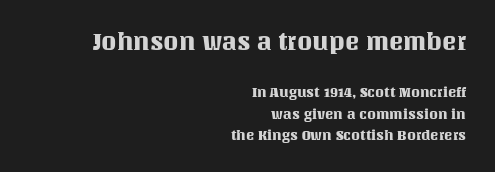
The image shows 24 px text type, upright; set right-aligned, normal line spacing (1.51x), normal letter spacing, not underlined; the first (top) block is 1.71x larger.
